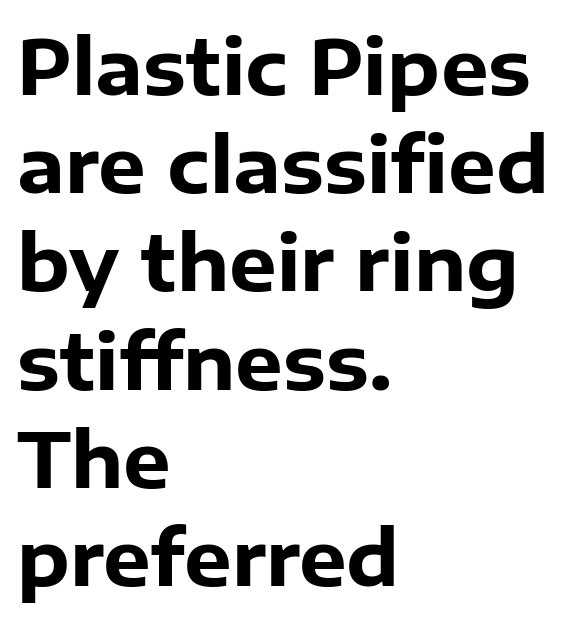
Is there much room between lines? A standard amount, neither cramped nor airy. Beneath every word, the page is bare. Does the lettering tilt? It doesn't — this is upright. The rendering uses a bold face; every stroke is thick and dark. Where is the straight margin? On the left.
